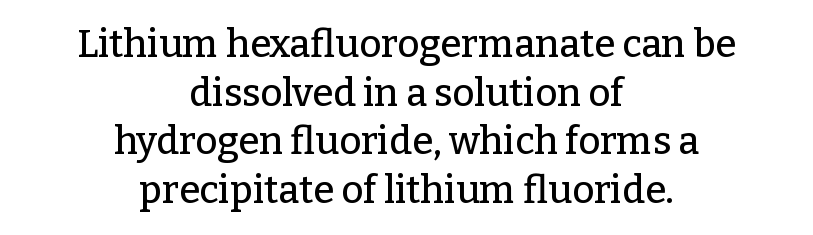
Q: Is the text italic (slanted)? A: No, it is upright.
Q: Is the typeface a serif or a sans-serif typeface? A: Serif.
Q: Is the text underlined? A: No.
Q: How is the paragraph aligned? A: Centered.
Q: Is the spacing between letters normal or unusually wide? A: Normal.
Q: Is the spacing between lines tight, normal or loose? A: Normal.
Q: Width (condensed, normal, or wide)? A: Normal.
Q: Stroke contrast? A: Low.
Q: x-height? A: Medium.
Q: Monospaced? A: No.
